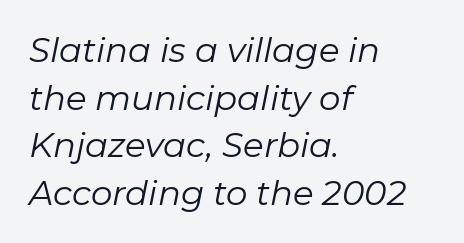
{"italic": "yes", "lean": "right", "slant_degrees": 11, "bold": "no", "weight": "regular", "width": "normal", "stroke_contrast": "low", "x_height": "medium", "monospaced": "no", "underline": "no", "align": "left", "line_spacing": "normal", "line_spacing_ratio": 1.4, "letter_spacing": "normal", "letter_spacing_em": 0.0, "glyph_px": 34}
